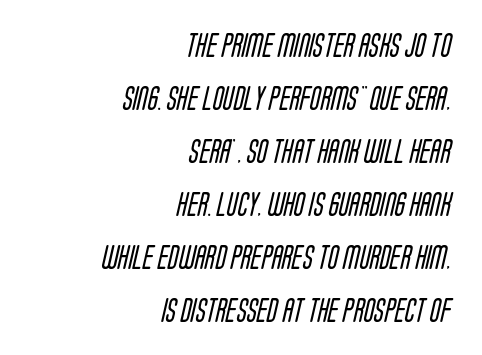
Q: Is the text bold? A: No.
Q: Is the text underlined? A: No.
Q: How is the paragraph aligned? A: Right-aligned.
Q: Is the spacing between letters normal or unusually wide? A: Normal.
Q: Is the spacing between lines tight, normal or loose? A: Loose.
